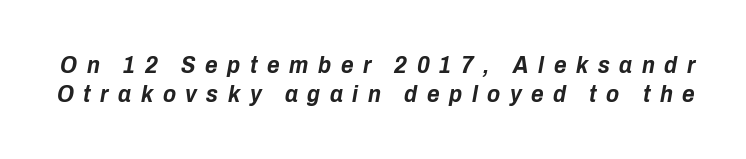
Q: Is the text bold? A: Yes.
Q: Is the text italic (slanted)? A: Yes, it leans right by about 10 degrees.
Q: Is the text underlined? A: No.
Q: Is the spacing between letters normal or unusually wide? A: Unusually wide.
